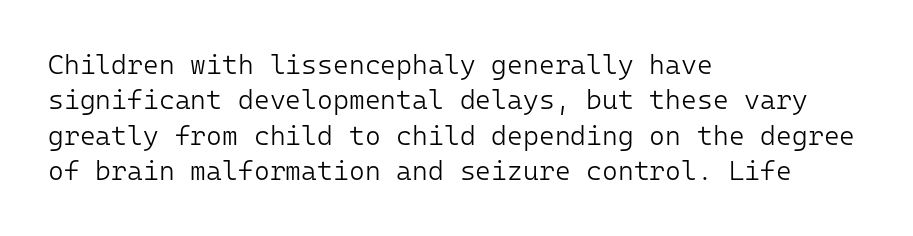
{"italic": "no", "bold": "no", "underline": "no", "align": "left", "line_spacing": "normal", "line_spacing_ratio": 1.31, "letter_spacing": "normal", "letter_spacing_em": 0.0, "glyph_px": 27}
